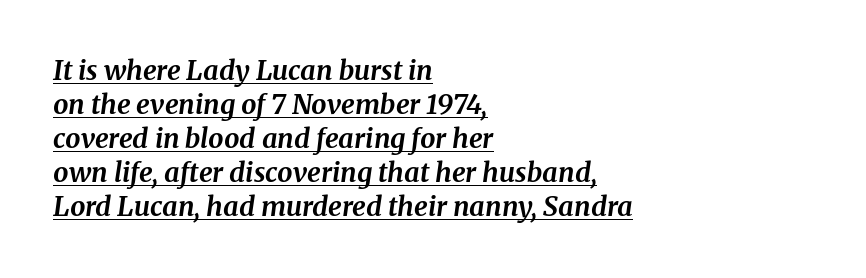
The image shows 27 px bold type, italic (leaning right); set left-aligned, normal line spacing (1.26x), normal letter spacing, underlined.
